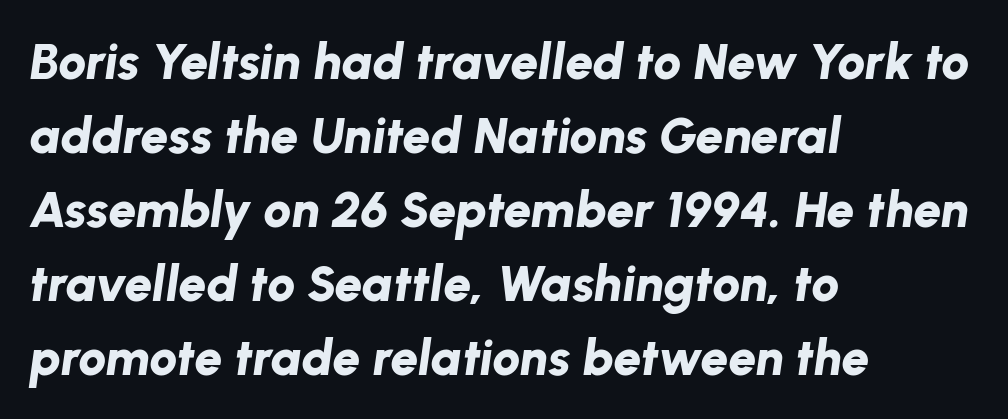
The image shows 50 px bold type, italic (leaning right); set left-aligned, normal line spacing (1.48x), normal letter spacing, not underlined; low stroke contrast and a medium x-height.
